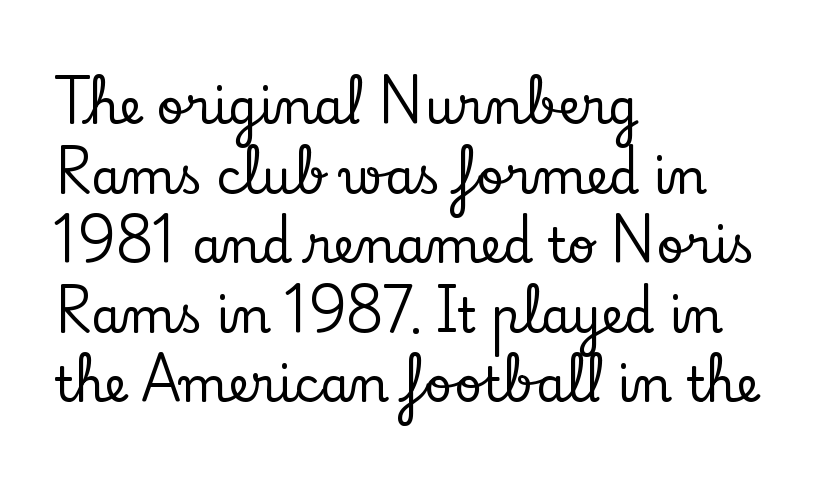
Only glyphs here, with clear space below each row. Words appear dense and cohesive because spacing is normal. The paragraph shown leans on its left margin.
